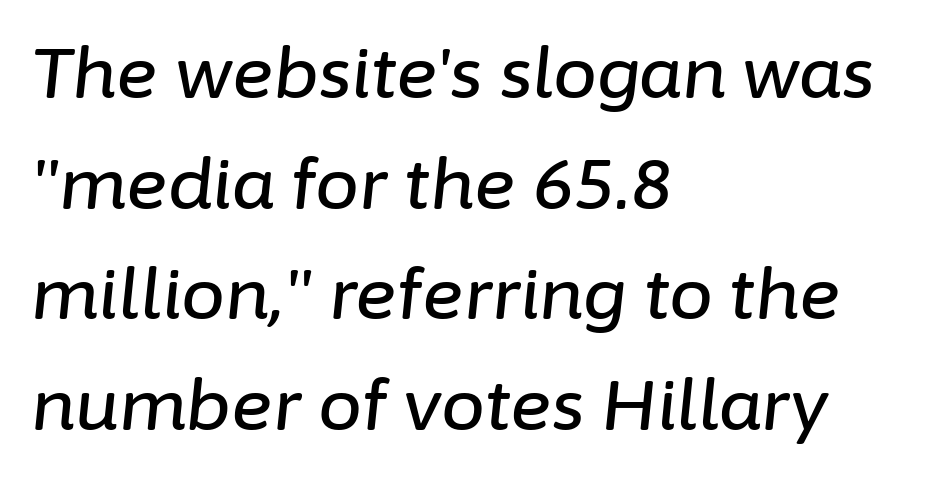
{"italic": "yes", "lean": "right", "slant_degrees": 6, "width": "normal", "stroke_contrast": "low", "x_height": "medium", "monospaced": "no", "underline": "no", "align": "left", "line_spacing": "normal", "line_spacing_ratio": 1.58, "letter_spacing": "normal", "letter_spacing_em": 0.0, "glyph_px": 70}
